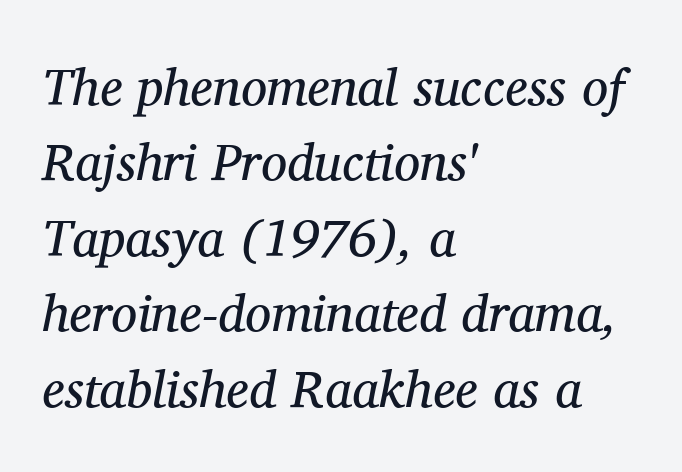
Q: Is the text bold? A: No.
Q: Is the text italic (slanted)? A: Yes, it leans right by about 11 degrees.
Q: Is the typeface a serif or a sans-serif typeface? A: Serif.
Q: Is the text underlined? A: No.
Q: How is the paragraph aligned? A: Left-aligned.
Q: Is the spacing between letters normal or unusually wide? A: Normal.
Q: Is the spacing between lines tight, normal or loose? A: Normal.
Q: Width (condensed, normal, or wide)? A: Normal.
Q: Stroke contrast? A: Medium.
Q: x-height? A: Medium.
Q: Monospaced? A: No.
